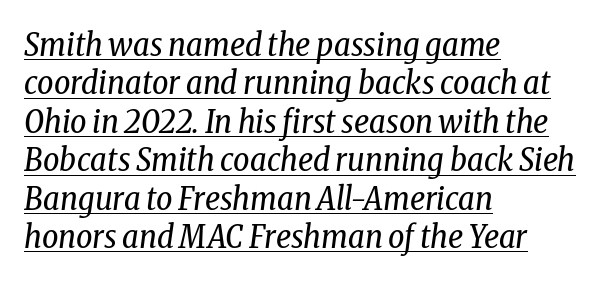
{"serif": "yes", "italic": "yes", "lean": "right", "slant_degrees": 8, "bold": "no", "weight": "regular", "width": "condensed", "stroke_contrast": "low", "x_height": "medium", "monospaced": "no", "underline": "yes", "align": "left", "line_spacing_ratio": 1.2, "letter_spacing": "normal", "letter_spacing_em": 0.0, "glyph_px": 32}
